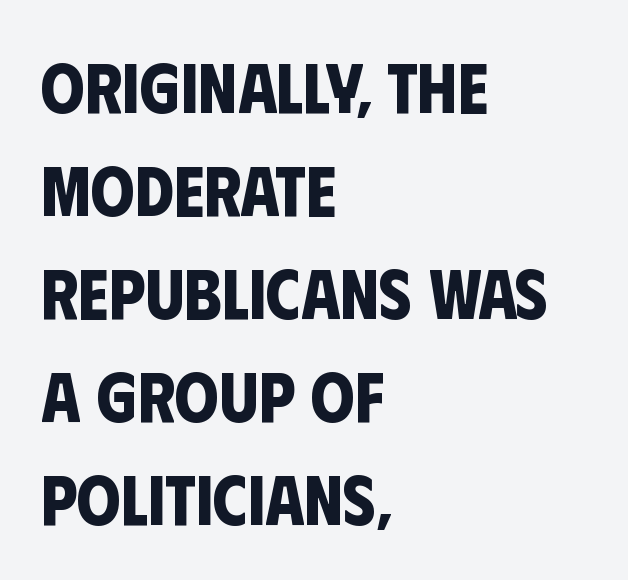
Q: Is the text bold? A: Yes.
Q: Is the typeface a serif or a sans-serif typeface? A: Sans-serif.
Q: Is the text underlined? A: No.
Q: How is the paragraph aligned? A: Left-aligned.
Q: Is the spacing between letters normal or unusually wide? A: Normal.
Q: Is the spacing between lines tight, normal or loose? A: Normal.
Q: Width (condensed, normal, or wide)? A: Condensed.
Q: Stroke contrast? A: Low.
Q: x-height? A: Large.
Q: Monospaced? A: No.
